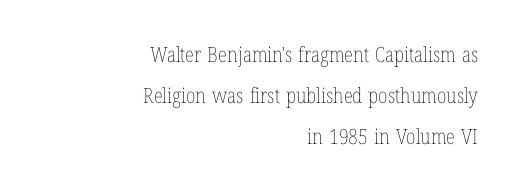
Weight: not bold — regular or lighter. In terms of leading, this rendering errs on the spacious side. Does extra space separate the letters? No, they use regular spacing. Casual observation: everything's shoved over to the right.
